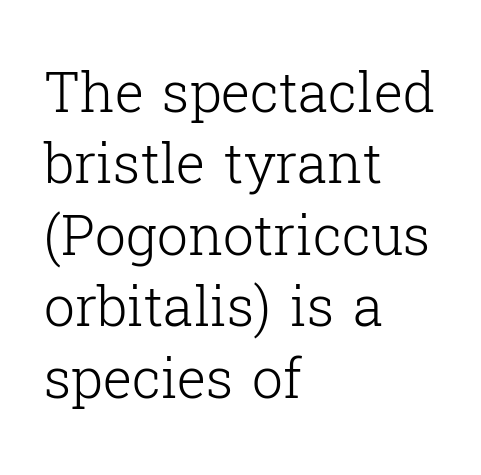
{"serif": "yes", "italic": "no", "bold": "no", "weight": "light", "width": "normal", "stroke_contrast": "low", "x_height": "medium", "monospaced": "no", "underline": "no", "align": "left", "line_spacing": "normal", "line_spacing_ratio": 1.3, "letter_spacing": "normal", "letter_spacing_em": 0.0, "glyph_px": 55}
